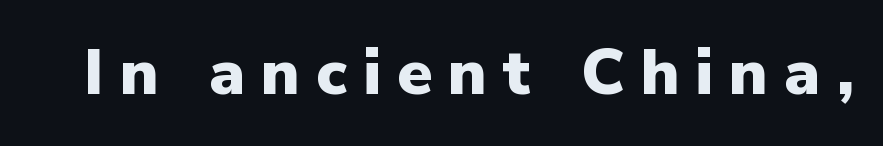
{"serif": "no", "italic": "no", "bold": "yes", "weight": "heavy", "width": "normal", "stroke_contrast": "low", "x_height": "medium", "monospaced": "no", "underline": "no", "letter_spacing": "wide", "letter_spacing_em": 0.25, "glyph_px": 64}
